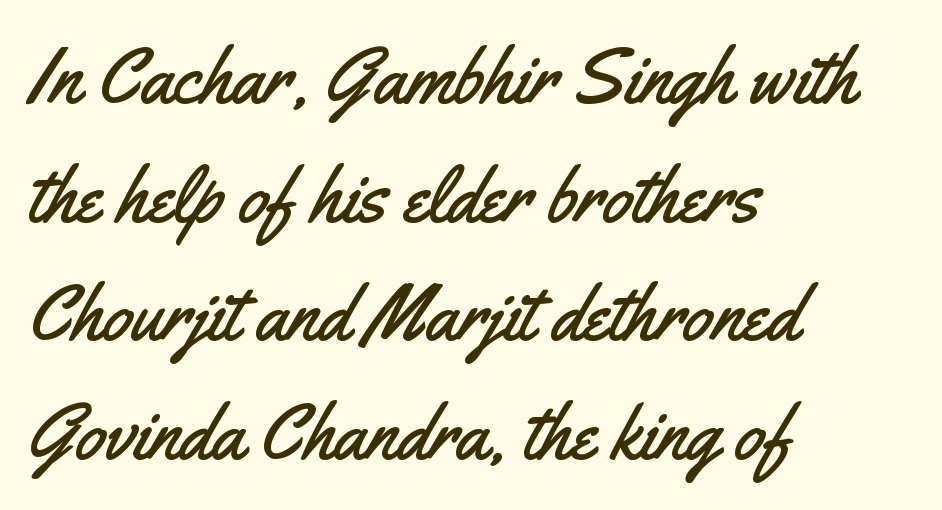
Q: Is the text italic (slanted)? A: Yes.
Q: Is the typeface a serif or a sans-serif typeface? A: Sans-serif.
Q: Is the text underlined? A: No.
Q: How is the paragraph aligned? A: Left-aligned.
Q: Is the spacing between letters normal or unusually wide? A: Normal.
Q: Is the spacing between lines tight, normal or loose? A: Normal.
Q: Width (condensed, normal, or wide)? A: Condensed.
Q: Stroke contrast? A: Medium.
Q: x-height? A: Small.
Q: Monospaced? A: No.
